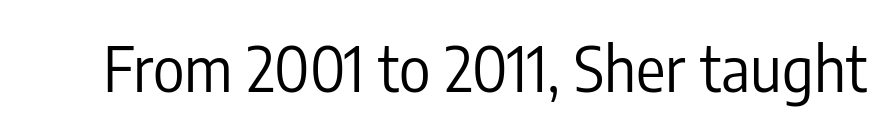
The image shows 61 px regular-weight, condensed sans-serif type, upright; set normal letter spacing, not underlined; low stroke contrast and a medium x-height.
